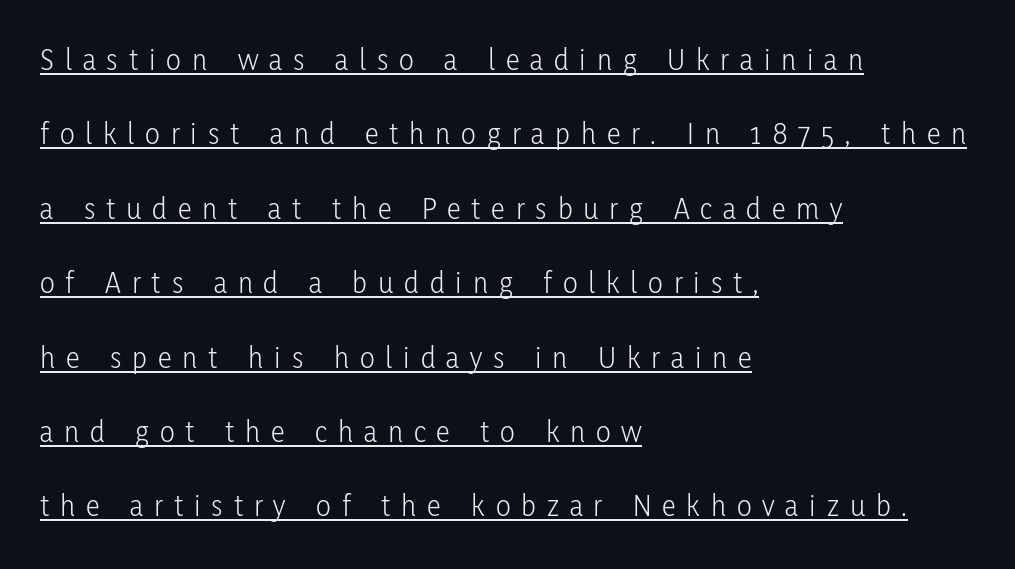
Vertically, the passage feels expansive, rows floating well apart. A baseline rule has been typeset under these characters. The horizontal fit of the characters is loose and conspicuously gappy. Each line starts at the same left margin while the right side varies.
